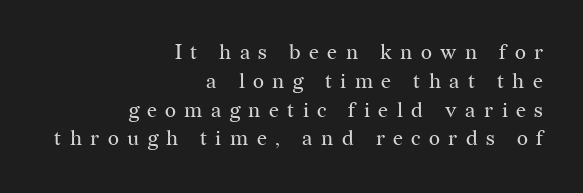
Regular leading. Words appear elongated and porous because spacing is wide. Heft: none added — not bold. The passage is arranged like a letterhead date or caption credit — flush right.
